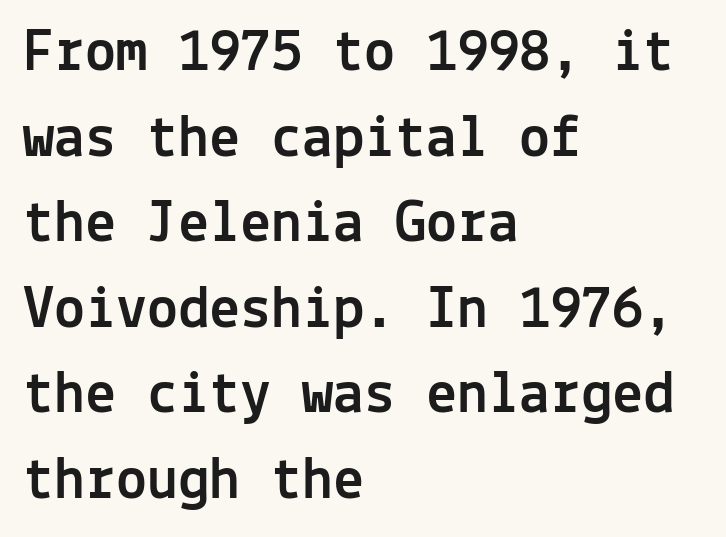
The image shows 62 px sans-serif type, upright, monospaced; set left-aligned, normal line spacing (1.38x), normal letter spacing, not underlined; a medium x-height.
